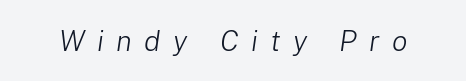
Rule under the text: the space is simply empty. Does extra space separate the letters? Yes, quite a lot of it. Tall strokes in this sample are angled rather than plumb. The passage shown is typed in a proportional face where columns would drift. Vertical stems look standard width or narrower in stroke.
